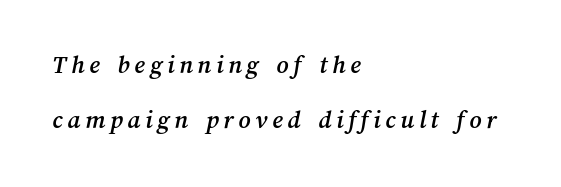
The image shows 26 px text type; set left-aligned, loose line spacing (2.13x), not underlined.
